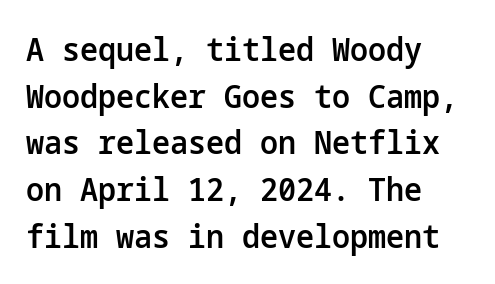
The image shows 32 px semibold sans-serif type, upright; set left-aligned, normal line spacing (1.46x), normal letter spacing, not underlined; low stroke contrast and a medium x-height.
